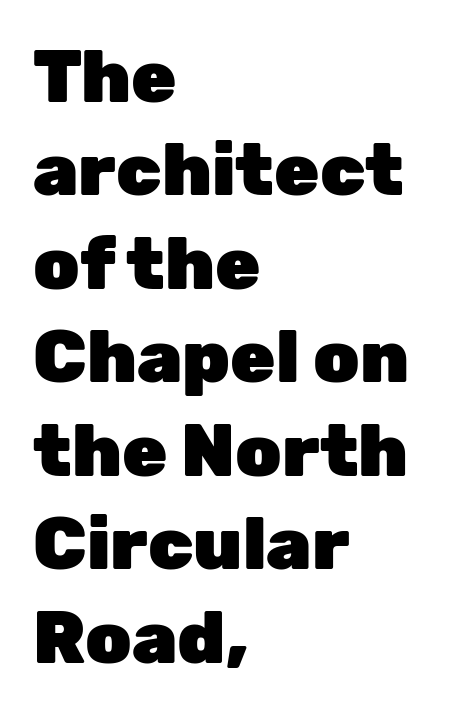
{"serif": "no", "italic": "no", "bold": "yes", "weight": "heavy", "width": "normal", "stroke_contrast": "low", "x_height": "medium", "monospaced": "no", "underline": "no", "align": "left", "line_spacing": "normal", "line_spacing_ratio": 1.28, "letter_spacing": "normal", "letter_spacing_em": 0.0, "glyph_px": 73}
